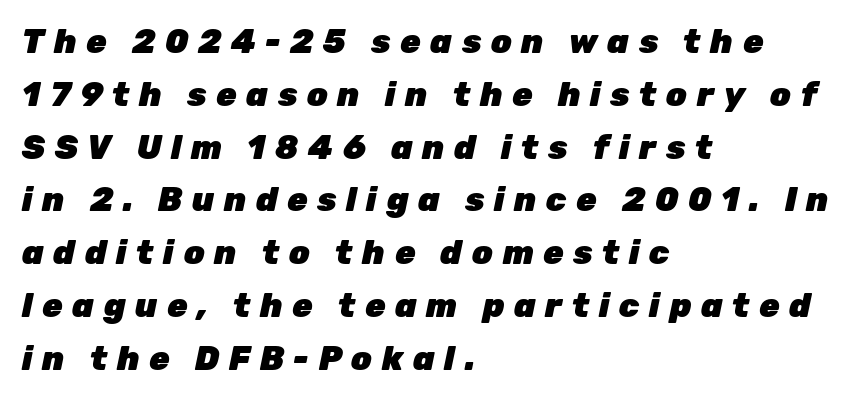
{"italic": "yes", "lean": "right", "slant_degrees": 12, "bold": "yes", "weight": "heavy", "width": "normal", "stroke_contrast": "low", "x_height": "medium", "monospaced": "no", "underline": "no", "align": "left", "line_spacing": "normal", "line_spacing_ratio": 1.6, "letter_spacing": "wide", "letter_spacing_em": 0.29, "glyph_px": 33}
